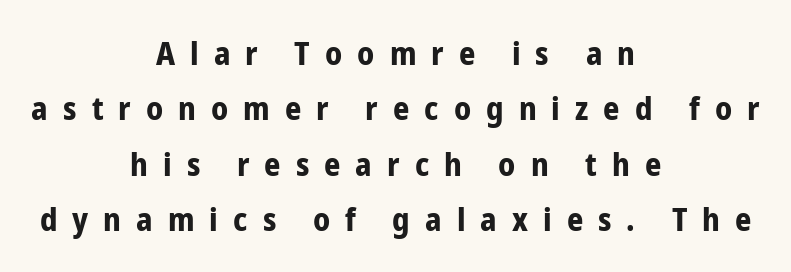
A roman cut, with each character standing at attention. Horizontal alignment here is central, giving a formal, balanced look. Unlike a traditional serif, this face leaves its strokes unadorned. Type without underlining. Strokes here are thick enough to call this a true bold. Students, note that the glyphs here are deliberately spaced far apart.
